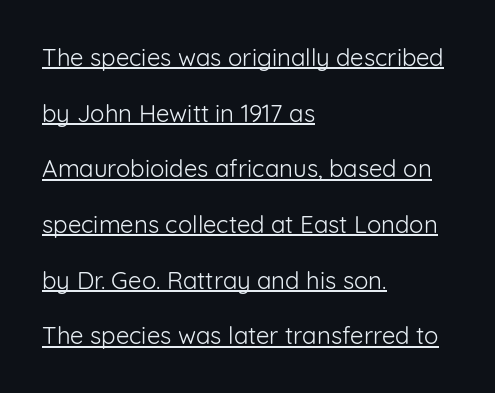
{"italic": "no", "bold": "no", "underline": "yes", "align": "left", "line_spacing": "loose", "line_spacing_ratio": 2.32, "letter_spacing": "normal", "letter_spacing_em": 0.0, "glyph_px": 24}
